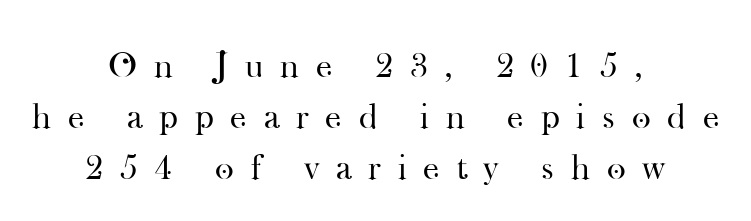
Q: Is the text bold? A: No.
Q: Is the text italic (slanted)? A: No, it is upright.
Q: Is the typeface a serif or a sans-serif typeface? A: Serif.
Q: Is the text underlined? A: No.
Q: How is the paragraph aligned? A: Centered.
Q: Is the spacing between letters normal or unusually wide? A: Unusually wide.
Q: Is the spacing between lines tight, normal or loose? A: Normal.
Q: Width (condensed, normal, or wide)? A: Normal.
Q: Stroke contrast? A: High.
Q: x-height? A: Small.
Q: Monospaced? A: No.
